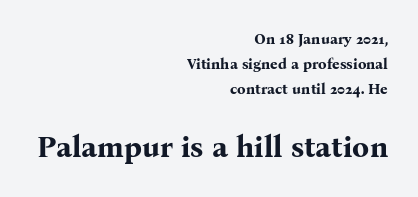
Nobody drew a line under any word here. The face used here is proportionally spaced, like ordinary book or web type. The text was rendered using a seriffed face with decorative stroke endings. The lettering holds an erect, upright posture throughout. Each line ends at the same right margin while the left side varies. Honestly, the letter spacing is just normal — you wouldn't notice it.
